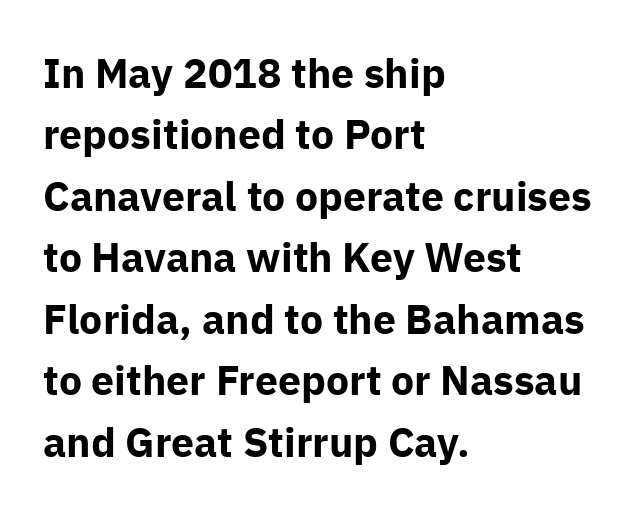
The image shows 41 px bold sans-serif type, upright; set left-aligned, normal line spacing (1.5x), normal letter spacing, not underlined; low stroke contrast and a medium x-height.
